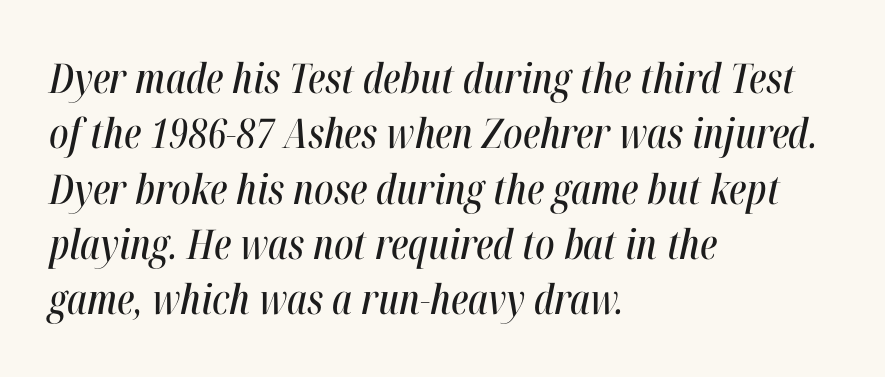
{"italic": "yes", "lean": "right", "slant_degrees": 12, "width": "condensed", "stroke_contrast": "high", "x_height": "medium", "monospaced": "no", "underline": "no", "align": "left", "line_spacing": "normal", "line_spacing_ratio": 1.35, "letter_spacing": "normal", "letter_spacing_em": 0.0, "glyph_px": 41}
